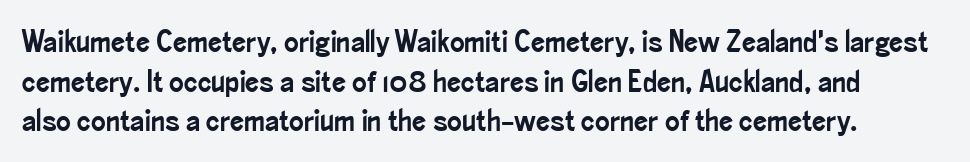
Q: Is the text italic (slanted)? A: No, it is upright.
Q: Is the typeface a serif or a sans-serif typeface? A: Sans-serif.
Q: Is the text underlined? A: No.
Q: Is the spacing between letters normal or unusually wide? A: Normal.
Q: Is the spacing between lines tight, normal or loose? A: Normal.
Q: Width (condensed, normal, or wide)? A: Condensed.
Q: Stroke contrast? A: Low.
Q: x-height? A: Small.
Q: Monospaced? A: No.
